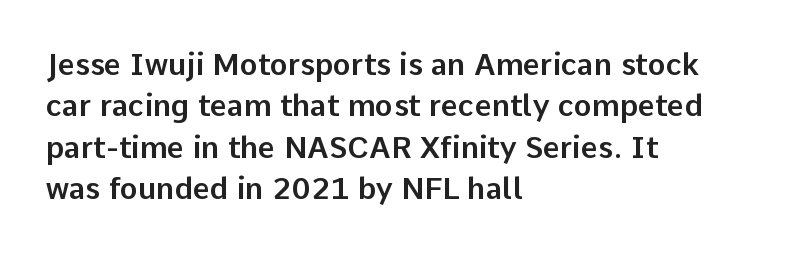
Posture: upright roman. The passage shown is typed in a proportional face where columns would drift. Standard letterfit; no display-style spreading of the glyphs. Glance below the letters and you will spot only blank space.
